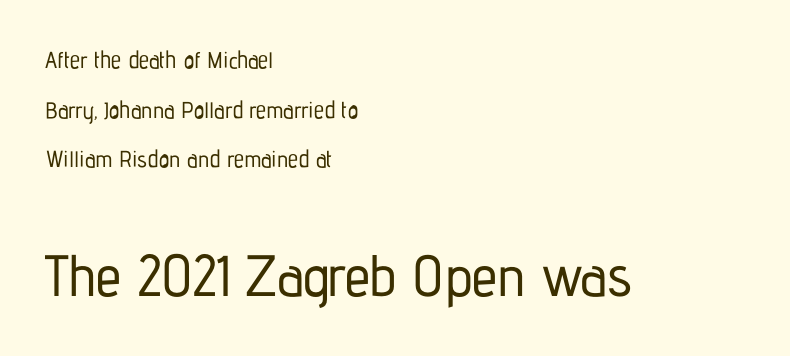
Q: Is the text italic (slanted)? A: No, it is upright.
Q: Is the typeface a serif or a sans-serif typeface? A: Sans-serif.
Q: Is the text underlined? A: No.
Q: How is the paragraph aligned? A: Left-aligned.
Q: Is the spacing between letters normal or unusually wide? A: Normal.
Q: Is the spacing between lines tight, normal or loose? A: Loose.
Q: Which block of text is set in a larger size, the first (top) or the second (bottom)? A: The second (bottom) one.
Q: Width (condensed, normal, or wide)? A: Condensed.
Q: Stroke contrast? A: Low.
Q: x-height? A: Medium.
Q: Monospaced? A: No.
